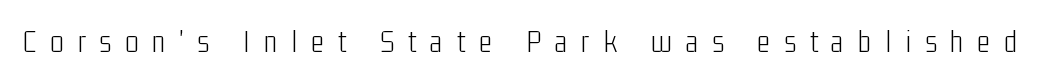
Q: Is the text bold? A: No.
Q: Is the text italic (slanted)? A: No, it is upright.
Q: Is the typeface a serif or a sans-serif typeface? A: Sans-serif.
Q: Is the text underlined? A: No.
Q: Is the spacing between letters normal or unusually wide? A: Unusually wide.
Q: Width (condensed, normal, or wide)? A: Condensed.
Q: Stroke contrast? A: Low.
Q: x-height? A: Medium.
Q: Monospaced? A: No.
